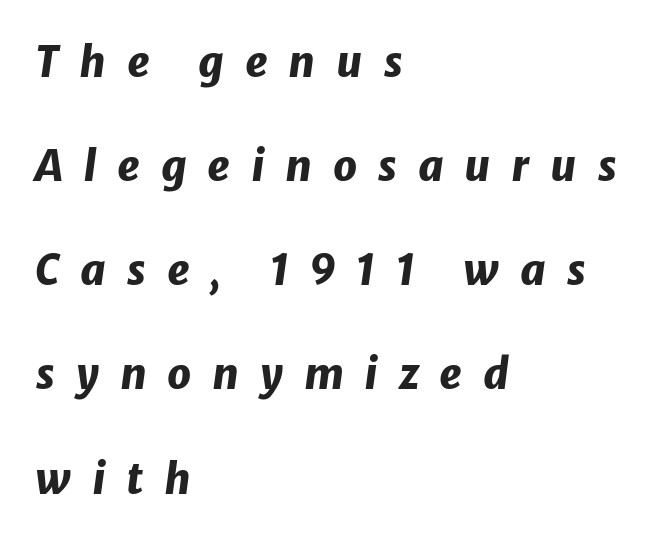
The image shows 42 px heavy type, italic (leaning right); set left-aligned, loose line spacing (2.48x), unusually wide letter spacing (+0.49 em), not underlined; low stroke contrast and a medium x-height.
